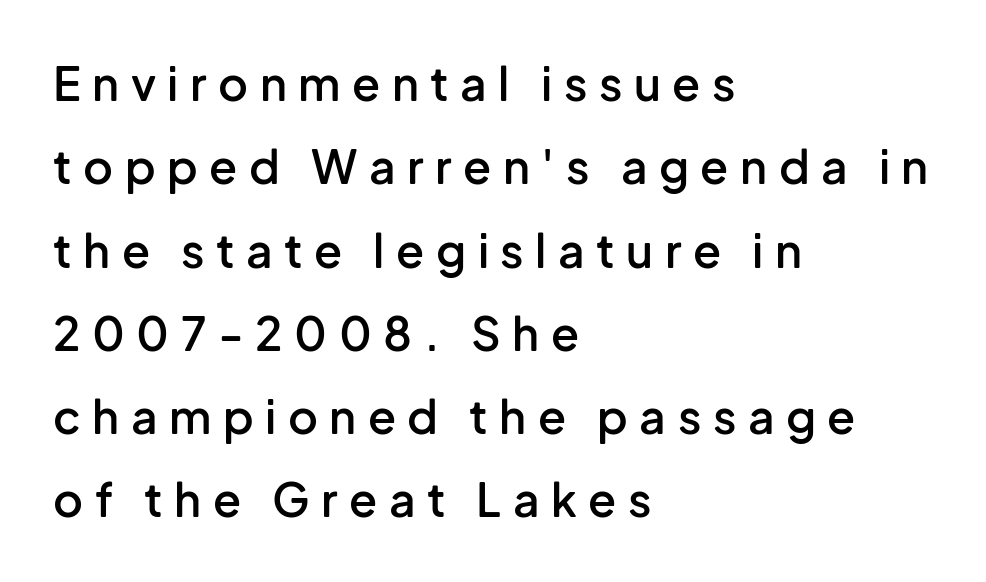
{"serif": "no", "italic": "no", "bold": "semi", "weight": "semibold", "width": "normal", "stroke_contrast": "low", "x_height": "medium", "monospaced": "no", "underline": "no", "align": "left", "line_spacing_ratio": 1.81, "letter_spacing": "wide", "letter_spacing_em": 0.25, "glyph_px": 46}
